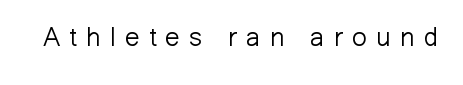
The image shows 26 px text type, upright; set unusually wide letter spacing (+0.36 em), not underlined.
